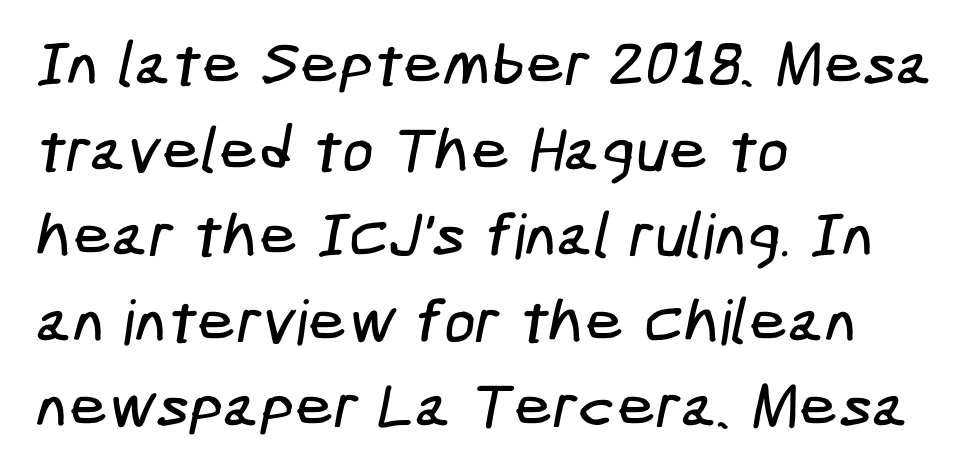
{"serif": "no", "width": "condensed", "stroke_contrast": "low", "x_height": "medium", "underline": "no", "align": "left", "line_spacing": "normal", "line_spacing_ratio": 1.38, "letter_spacing": "normal", "letter_spacing_em": 0.0, "glyph_px": 62}
